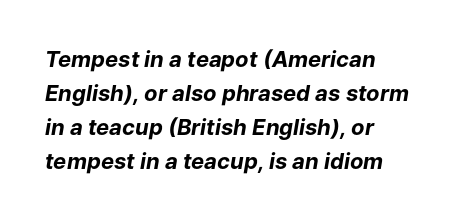
{"italic": "yes", "lean": "right", "slant_degrees": 9, "bold": "yes", "underline": "no", "align": "left", "line_spacing": "normal", "line_spacing_ratio": 1.55, "letter_spacing": "normal", "letter_spacing_em": 0.0, "glyph_px": 22}
